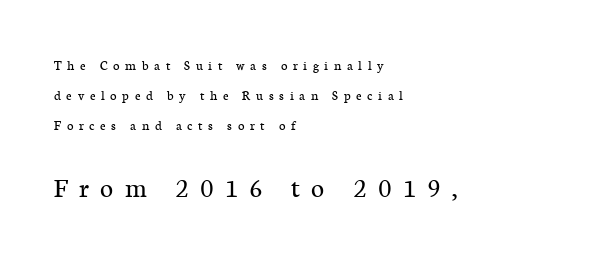
Q: Is the text bold? A: No.
Q: Is the text italic (slanted)? A: No, it is upright.
Q: Is the typeface a serif or a sans-serif typeface? A: Serif.
Q: Is the text underlined? A: No.
Q: How is the paragraph aligned? A: Left-aligned.
Q: Is the spacing between letters normal or unusually wide? A: Unusually wide.
Q: Is the spacing between lines tight, normal or loose? A: Loose.
Q: Which block of text is set in a larger size, the first (top) or the second (bottom)? A: The second (bottom) one.
Q: Width (condensed, normal, or wide)? A: Normal.
Q: Stroke contrast? A: Low.
Q: x-height? A: Medium.
Q: Monospaced? A: No.
